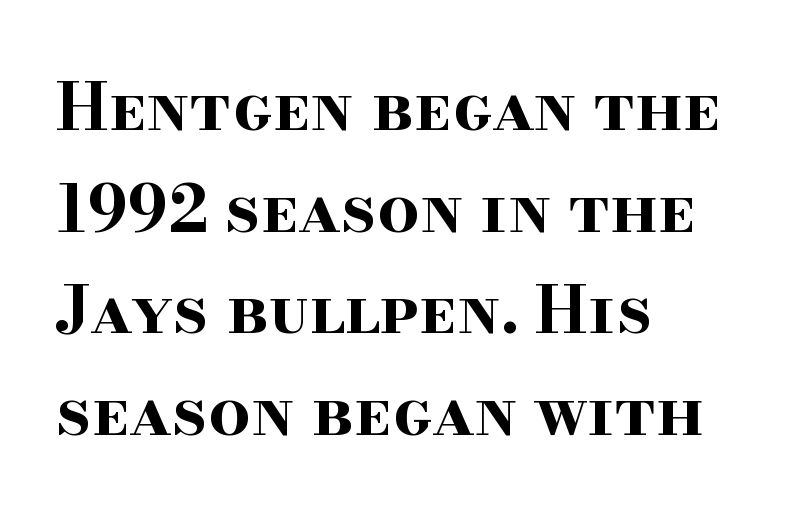
This sample has the flowing, uneven cadence of proportional lettering. Posture: vertical. The letters carry serifs — small finishing strokes at the ends of their stems. The tracking reads as untouched default to a designer's eye. The rows are spaced the way most documents space them. The baseline area is clear.
